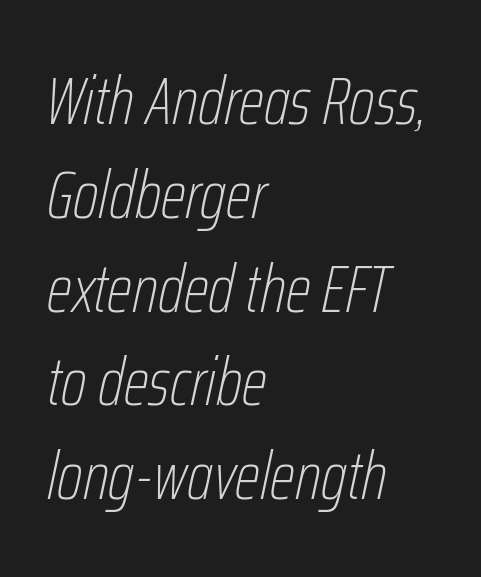
The image shows 67 px thin, condensed type, italic (leaning right); set left-aligned, normal line spacing (1.4x), normal letter spacing, not underlined; low stroke contrast and a medium x-height.
